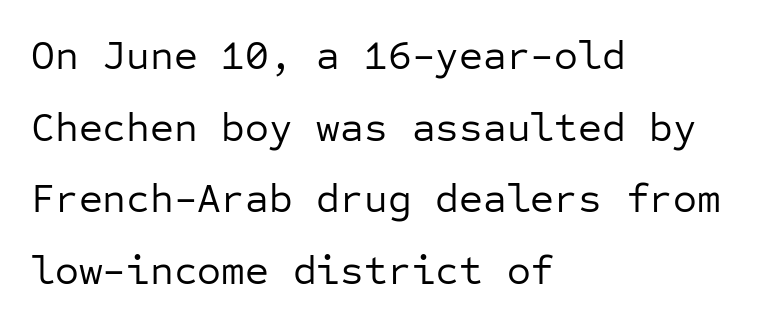
{"serif": "no", "italic": "no", "bold": "no", "weight": "regular", "width": "normal", "stroke_contrast": "low", "x_height": "medium", "monospaced": "yes", "underline": "no", "align": "left", "line_spacing_ratio": 1.75, "letter_spacing": "normal", "letter_spacing_em": 0.0, "glyph_px": 41}
